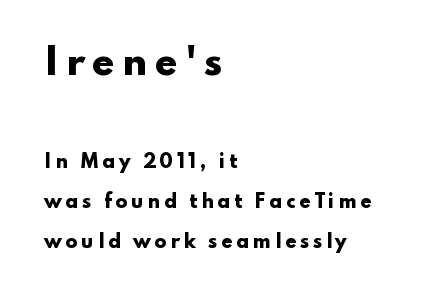
This rendering features lettering with no underline. Between one letter and the next there's a generous, obvious gap. Each letter keeps its own natural width here, so spacing adapts to shape. Notice how the passage keeps a crisp vertical edge on the left only. The typesetting leans heavy: a genuine bold. Every character sits straight up, as roman type does.
